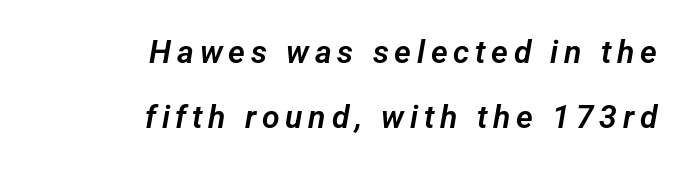
The image shows 32 px sans-serif type; set right-aligned, loose line spacing (2.04x), not underlined; low stroke contrast and a medium x-height.
